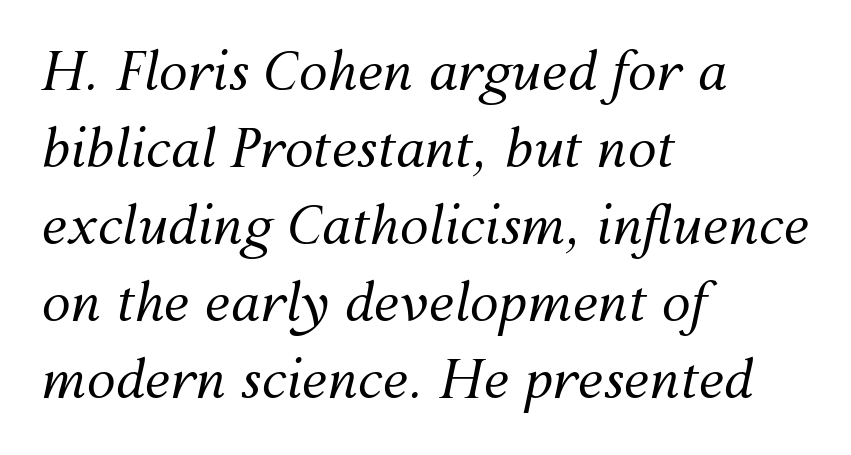
On a weight scale, this lands at 450 or below. Just letters on the line, the space beneath them empty. What's the leading like? Ordinary, nothing unusual. The horizontal fit of the characters is conventional and even. Do the characters align in a grid? No, the font is proportional.
